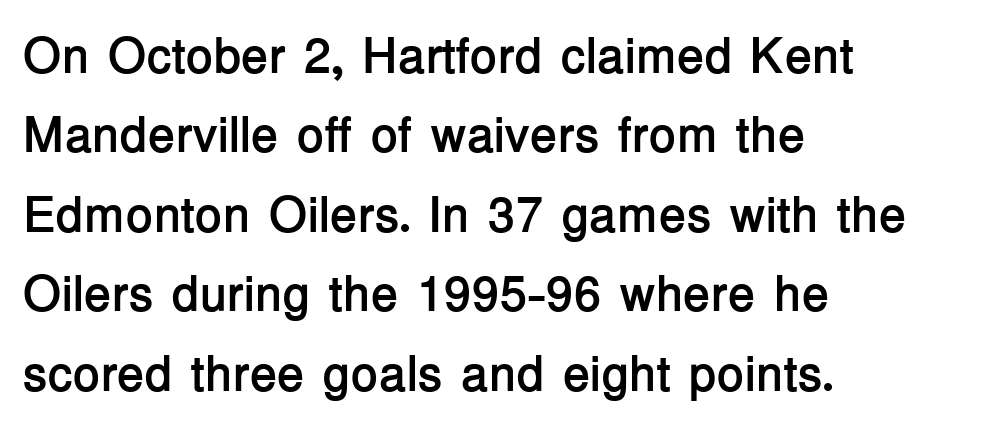
Q: Is the text bold? A: Yes.
Q: Is the text italic (slanted)? A: No, it is upright.
Q: Is the typeface a serif or a sans-serif typeface? A: Sans-serif.
Q: Is the text underlined? A: No.
Q: How is the paragraph aligned? A: Left-aligned.
Q: Is the spacing between letters normal or unusually wide? A: Normal.
Q: Is the spacing between lines tight, normal or loose? A: Normal.
Q: Width (condensed, normal, or wide)? A: Normal.
Q: Stroke contrast? A: Low.
Q: x-height? A: Medium.
Q: Monospaced? A: No.
